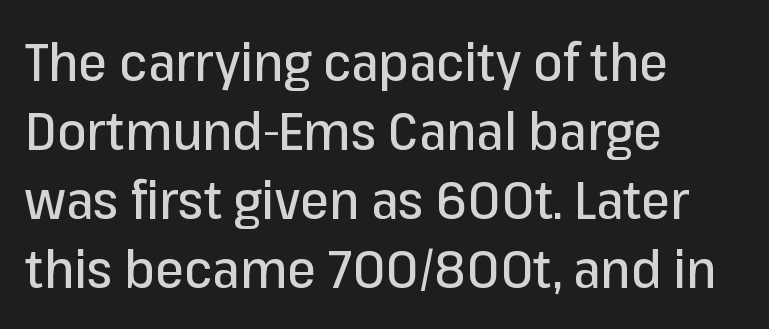
Q: Is the text italic (slanted)? A: No, it is upright.
Q: Is the typeface a serif or a sans-serif typeface? A: Sans-serif.
Q: Is the text underlined? A: No.
Q: How is the paragraph aligned? A: Left-aligned.
Q: Is the spacing between letters normal or unusually wide? A: Normal.
Q: Is the spacing between lines tight, normal or loose? A: Normal.
Q: Width (condensed, normal, or wide)? A: Normal.
Q: Stroke contrast? A: Low.
Q: x-height? A: Medium.
Q: Monospaced? A: No.
